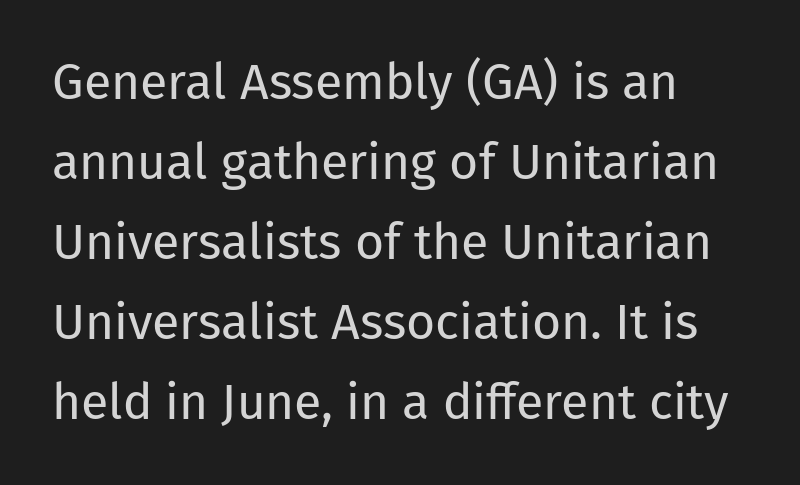
{"serif": "no", "italic": "no", "bold": "no", "weight": "regular", "width": "normal", "stroke_contrast": "low", "x_height": "medium", "monospaced": "no", "underline": "no", "align": "left", "line_spacing": "normal", "line_spacing_ratio": 1.6, "letter_spacing": "normal", "letter_spacing_em": 0.0, "glyph_px": 50}
